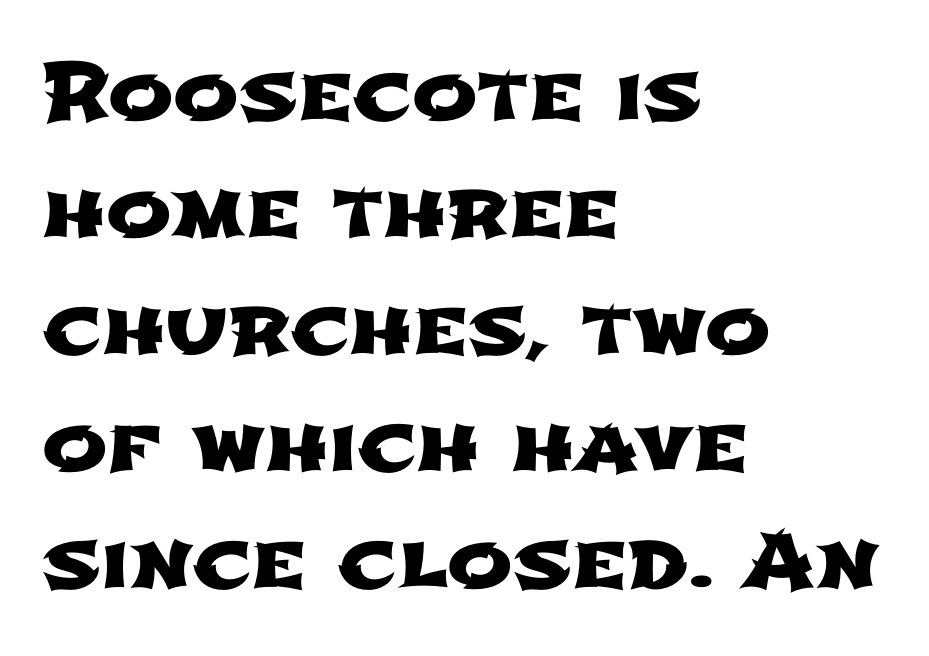
The image shows 78 px wide sans-serif type; set left-aligned, normal line spacing (1.5x), normal letter spacing, not underlined; low stroke contrast and a medium x-height.
